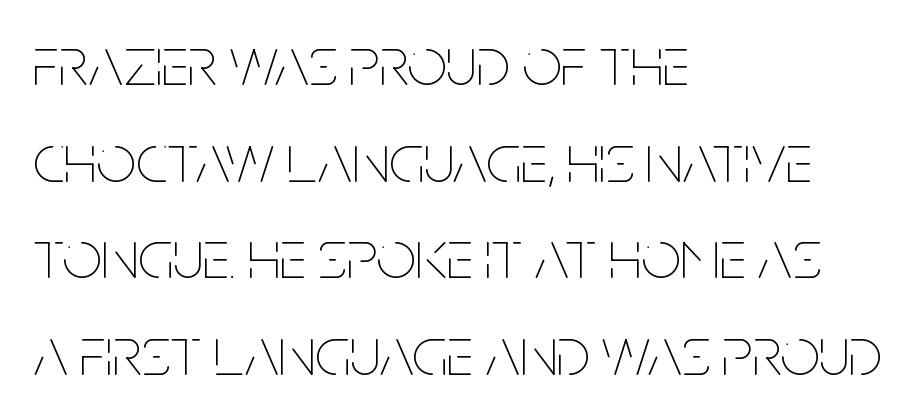
Q: Is the text bold? A: No.
Q: Is the text italic (slanted)? A: No, it is upright.
Q: Is the text underlined? A: No.
Q: How is the paragraph aligned? A: Left-aligned.
Q: Is the spacing between letters normal or unusually wide? A: Normal.
Q: Is the spacing between lines tight, normal or loose? A: Normal.
Q: Width (condensed, normal, or wide)? A: Condensed.
Q: Stroke contrast? A: Low.
Q: x-height? A: Large.
Q: Monospaced? A: No.
